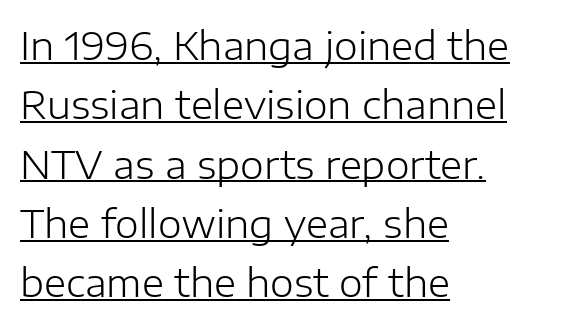
{"serif": "no", "italic": "no", "bold": "no", "weight": "light", "width": "normal", "stroke_contrast": "low", "x_height": "medium", "monospaced": "no", "underline": "yes", "align": "left", "line_spacing": "normal", "line_spacing_ratio": 1.56, "letter_spacing": "normal", "letter_spacing_em": 0.0, "glyph_px": 38}
